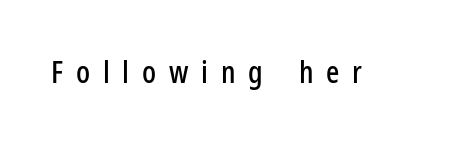
Typographically, this falls in the sans-serif category. Inter-character spacing is expanded well beyond the font's built-in metrics. Here the designer chose a conventional face with non-uniform glyph widths. Descenders are the only things crossing below the line. Unlike italic type, these characters show no tilt at all.
